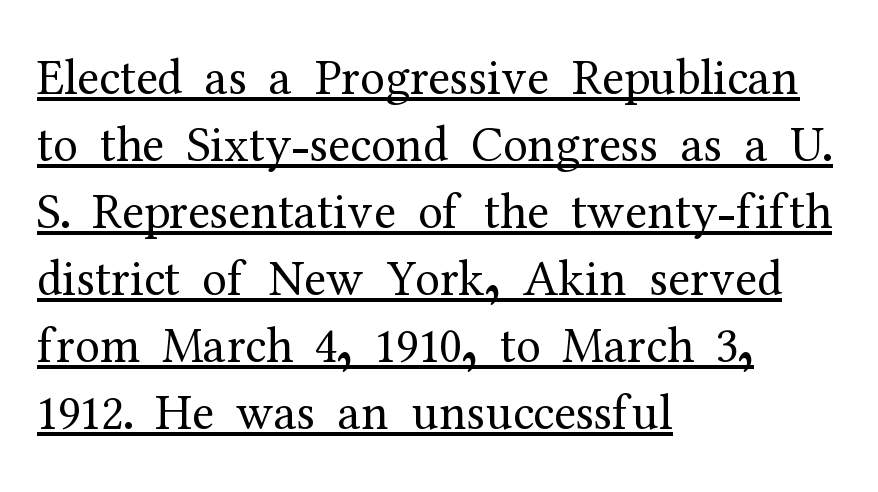
{"serif": "yes", "italic": "no", "bold": "no", "weight": "regular", "width": "normal", "stroke_contrast": "medium", "x_height": "medium", "monospaced": "no", "underline": "yes", "align": "left", "line_spacing": "normal", "line_spacing_ratio": 1.34, "letter_spacing": "normal", "letter_spacing_em": 0.0, "glyph_px": 50}
